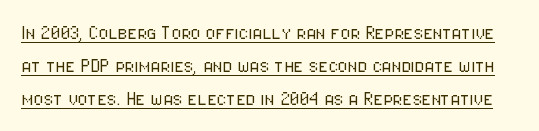
{"italic": "no", "bold": "no", "underline": "yes", "line_spacing": "normal", "line_spacing_ratio": 1.5, "letter_spacing": "normal", "letter_spacing_em": 0.0, "glyph_px": 22}
